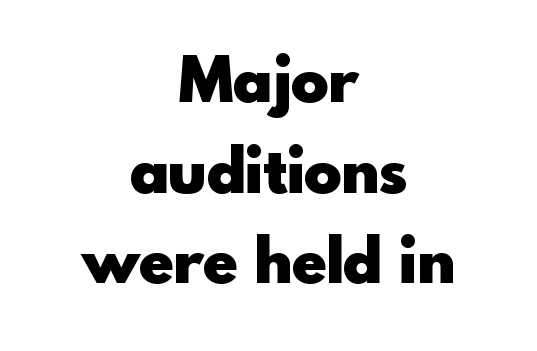
{"serif": "no", "italic": "no", "bold": "yes", "weight": "heavy", "width": "normal", "x_height": "small", "monospaced": "no", "underline": "no", "align": "center", "line_spacing": "normal", "line_spacing_ratio": 1.44, "letter_spacing": "normal", "letter_spacing_em": 0.0, "glyph_px": 63}
